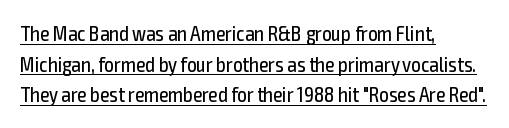
Nothing unusual about the tracking: characters are spaced as the font intends. A normal amount of white space separates one row of letters from the next. No heavy texture on the line: the type isn't bold. Is there any slant? The stems are plumb.
